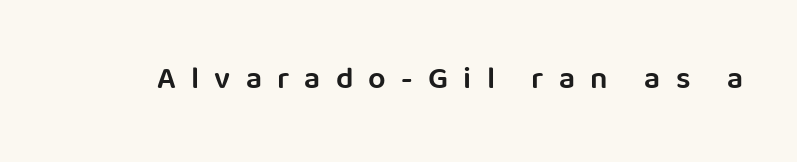
The image shows 31 px semibold sans-serif type, upright; set unusually wide letter spacing (+0.49 em), not underlined; low stroke contrast and a large x-height.
